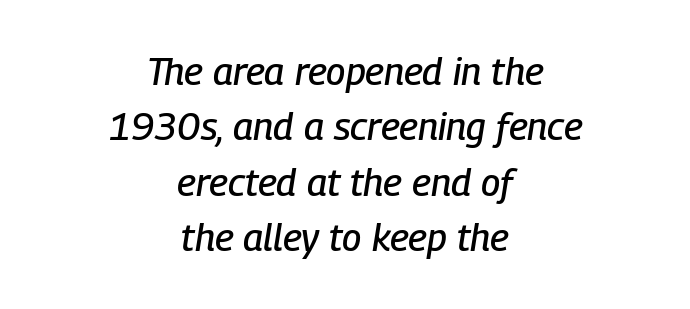
{"italic": "yes", "lean": "right", "slant_degrees": 9, "width": "condensed", "stroke_contrast": "low", "x_height": "medium", "monospaced": "no", "underline": "no", "align": "center", "line_spacing": "normal", "line_spacing_ratio": 1.46, "letter_spacing": "normal", "letter_spacing_em": 0.0, "glyph_px": 38}
